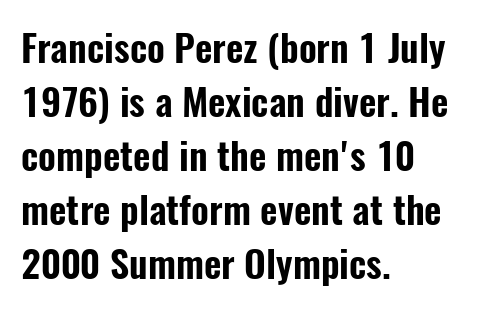
Q: Is the text italic (slanted)? A: No, it is upright.
Q: Is the typeface a serif or a sans-serif typeface? A: Sans-serif.
Q: Is the text underlined? A: No.
Q: How is the paragraph aligned? A: Left-aligned.
Q: Is the spacing between letters normal or unusually wide? A: Normal.
Q: Is the spacing between lines tight, normal or loose? A: Normal.
Q: Width (condensed, normal, or wide)? A: Condensed.
Q: Stroke contrast? A: Low.
Q: x-height? A: Medium.
Q: Monospaced? A: No.
